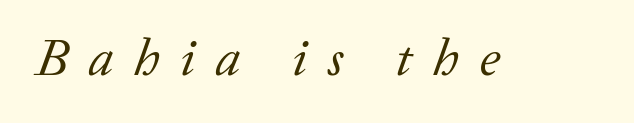
The image shows 52 px regular-weight serif type, italic (leaning right); set unusually wide letter spacing (+0.4 em), not underlined; low stroke contrast and a medium x-height.
